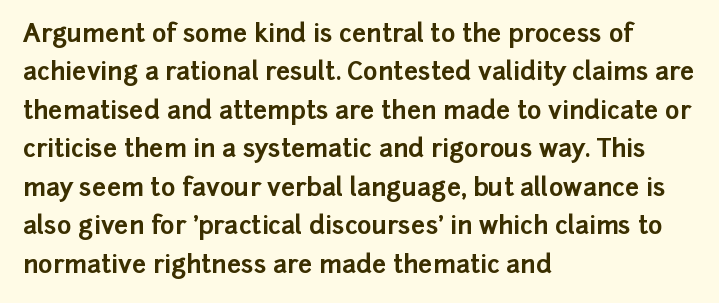
Here the glyphs are tracked normally, forming tight word shapes. Does the weight exceed regular? Yes, all the way to bold. The text block is weighted toward the left margin, trailing off unevenly rightward. Style check: upright. Notice how descenders clear the ascenders below comfortably — that's standard leading. Glance below the letters and you will spot only blank space.
